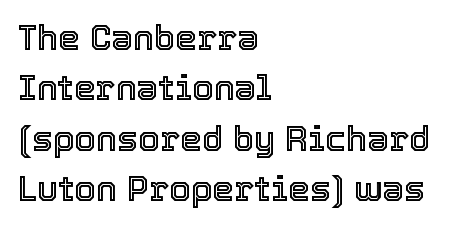
Q: Is the text italic (slanted)? A: No, it is upright.
Q: Is the text underlined? A: No.
Q: How is the paragraph aligned? A: Left-aligned.
Q: Is the spacing between letters normal or unusually wide? A: Normal.
Q: Is the spacing between lines tight, normal or loose? A: Normal.
Q: Width (condensed, normal, or wide)? A: Normal.
Q: x-height? A: Medium.
Q: Monospaced? A: No.
